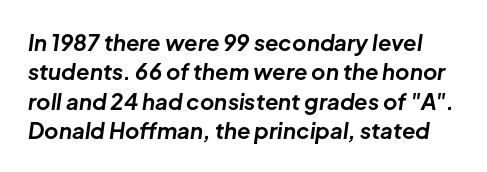
Q: Is the text bold? A: Yes.
Q: Is the text italic (slanted)? A: Yes, it leans right by about 8 degrees.
Q: Is the text underlined? A: No.
Q: Is the spacing between letters normal or unusually wide? A: Normal.
Q: Is the spacing between lines tight, normal or loose? A: Normal.
